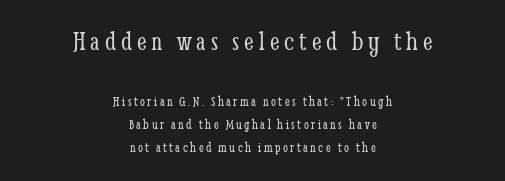
The image shows 28 px light, condensed serif type, upright; set centered, normal line spacing (1.66x), not underlined; the first (top) block is 2.0x larger; low stroke contrast and a medium x-height.
